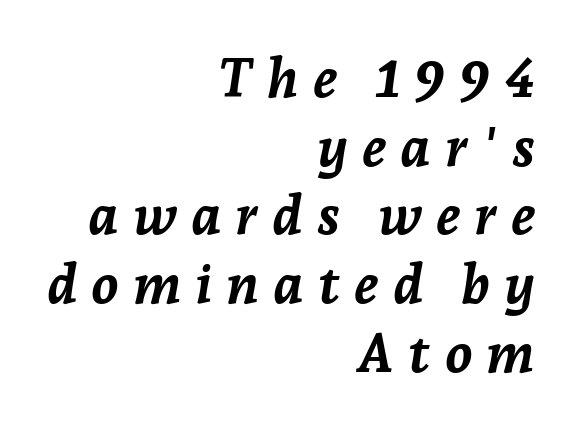
The image shows 55 px semibold type, italic (leaning right); set right-aligned, normal line spacing (1.25x), unusually wide letter spacing (+0.25 em), not underlined; low stroke contrast and a medium x-height.
